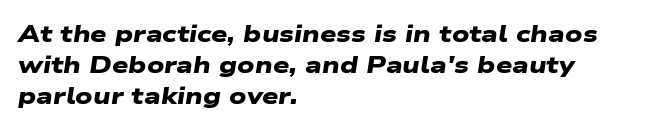
Students, this is bold: see how much ink each stroke carries. Alignment: flush left. Rows of type keep a routine distance in the vertical direction. Lines of text with bare space underneath. The letters sit at their default tracking, neither squeezed nor spread.
